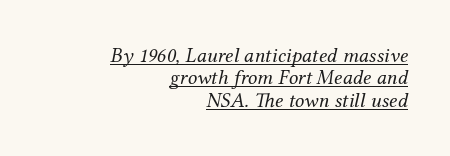
{"italic": "yes", "lean": "right", "slant_degrees": 12, "bold": "no", "underline": "yes", "align": "right", "line_spacing": "tight", "line_spacing_ratio": 1.06, "letter_spacing": "normal", "letter_spacing_em": 0.0, "glyph_px": 21}
